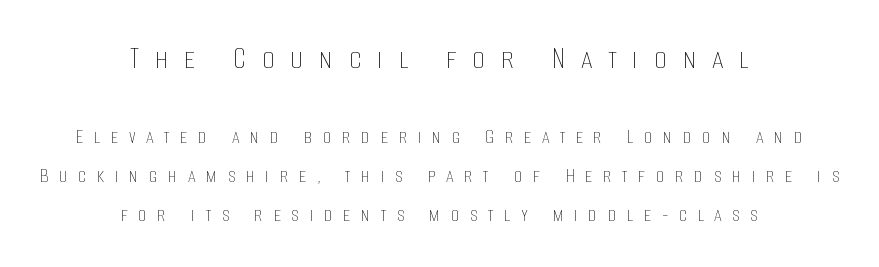
{"italic": "no", "bold": "no", "weight": "thin", "width": "condensed", "stroke_contrast": "low", "x_height": "large", "monospaced": "no", "underline": "no", "align": "center", "line_spacing_ratio": 1.78, "letter_spacing": "wide", "letter_spacing_em": 0.47, "larger_block": "first", "size_ratio": 1.5, "glyph_px": 33}
